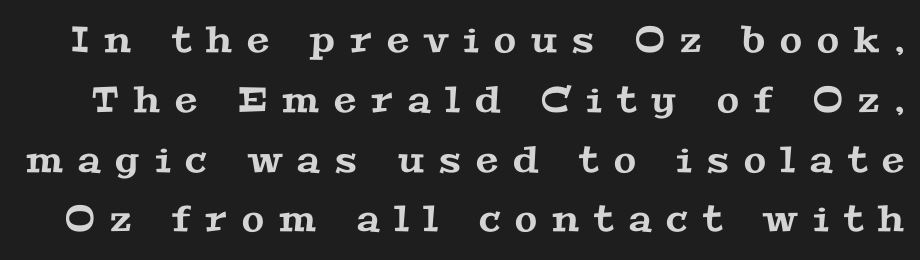
Q: Is the typeface a serif or a sans-serif typeface? A: Serif.
Q: Is the text underlined? A: No.
Q: Is the spacing between letters normal or unusually wide? A: Unusually wide.
Q: Is the spacing between lines tight, normal or loose? A: Normal.
Q: Width (condensed, normal, or wide)? A: Wide.
Q: Stroke contrast? A: Medium.
Q: x-height? A: Medium.
Q: Monospaced? A: No.
